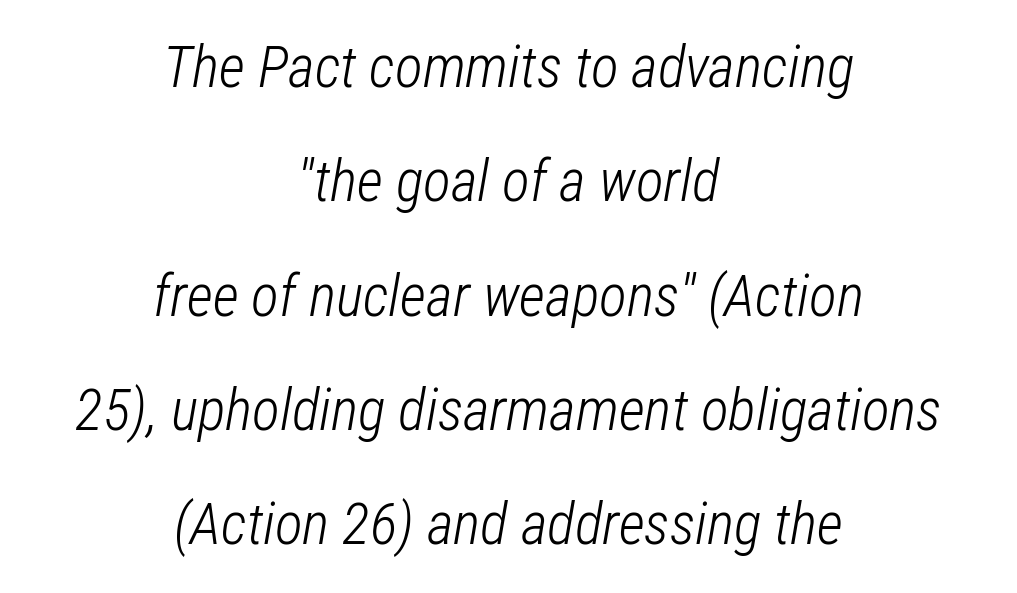
Q: Is the text bold? A: No.
Q: Is the text italic (slanted)? A: Yes, it leans right by about 12 degrees.
Q: Is the text underlined? A: No.
Q: How is the paragraph aligned? A: Centered.
Q: Is the spacing between letters normal or unusually wide? A: Normal.
Q: Is the spacing between lines tight, normal or loose? A: Loose.
Q: Width (condensed, normal, or wide)? A: Condensed.
Q: Stroke contrast? A: Low.
Q: x-height? A: Medium.
Q: Monospaced? A: No.
